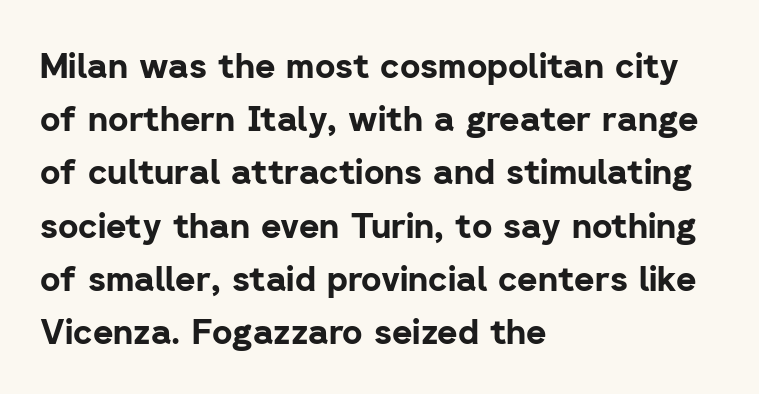
No word sits above an underline. Tall strokes in this sample are plumb rather than angled. Does the copy run flush right? No — it runs flush left. Line spacing here is normal. Students, this is bold: see how much ink each stroke carries.
